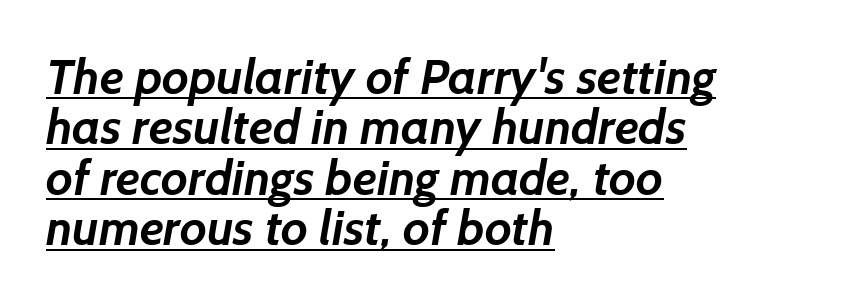
{"serif": "no", "bold": "yes", "weight": "semibold", "width": "normal", "stroke_contrast": "low", "x_height": "medium", "monospaced": "no", "underline": "yes", "align": "left", "line_spacing": "tight", "line_spacing_ratio": 1.03, "letter_spacing": "normal", "letter_spacing_em": 0.0, "glyph_px": 49}
